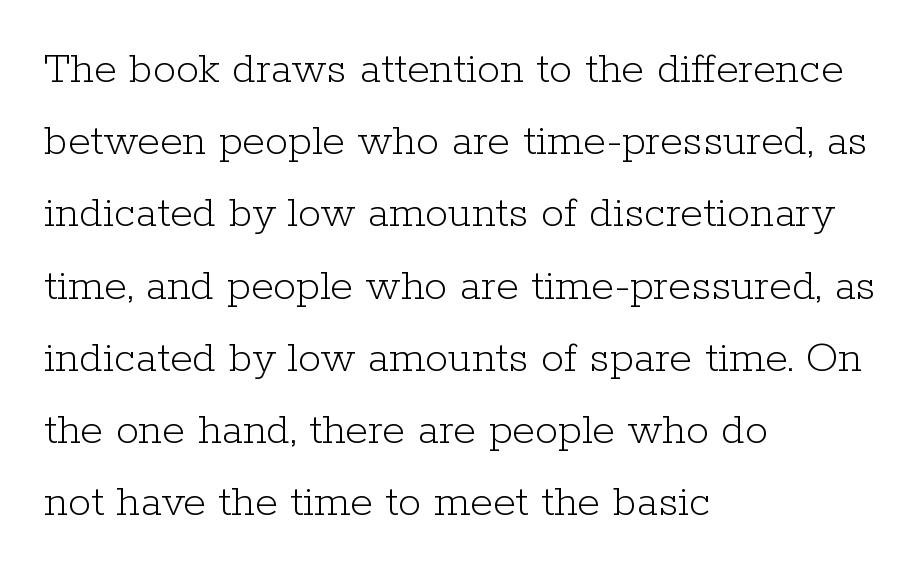
The image shows 46 px light serif type, upright; set left-aligned, normal line spacing (1.57x), normal letter spacing, not underlined; low stroke contrast and a medium x-height.
